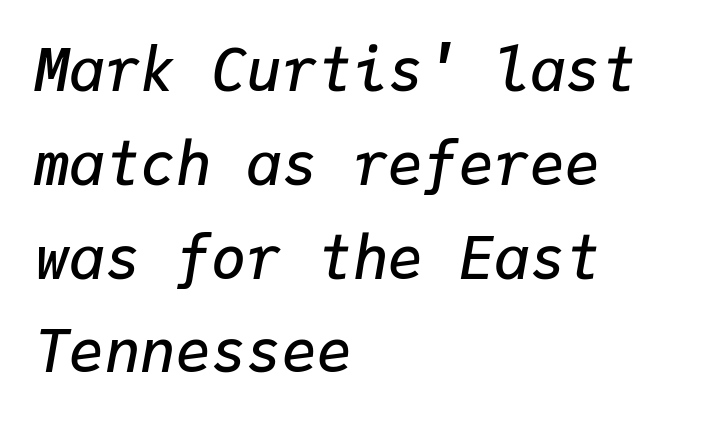
The paragraph has a hard left edge and a soft right edge. Check under the words: just untouched page. Slanted lettering throughout. Spacing between characters is what you'd get straight out of the box.
